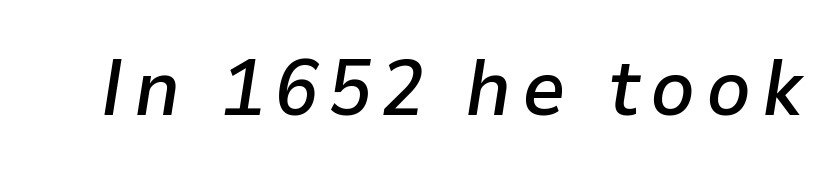
There's an unmistakable incline to the writing here. Quick note: underline off. A somewhat darkened texture: the type is semibold rather than bold. You could not count columns in this text — the font is proportionally spaced.
